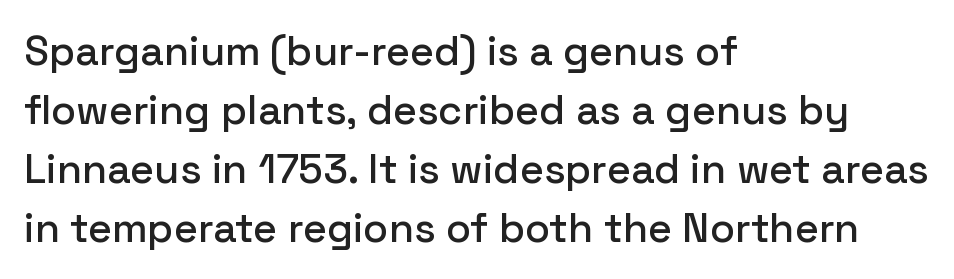
{"serif": "no", "italic": "no", "width": "normal", "stroke_contrast": "low", "x_height": "medium", "monospaced": "no", "underline": "no", "align": "left", "line_spacing": "normal", "line_spacing_ratio": 1.44, "letter_spacing": "normal", "letter_spacing_em": 0.0, "glyph_px": 41}
